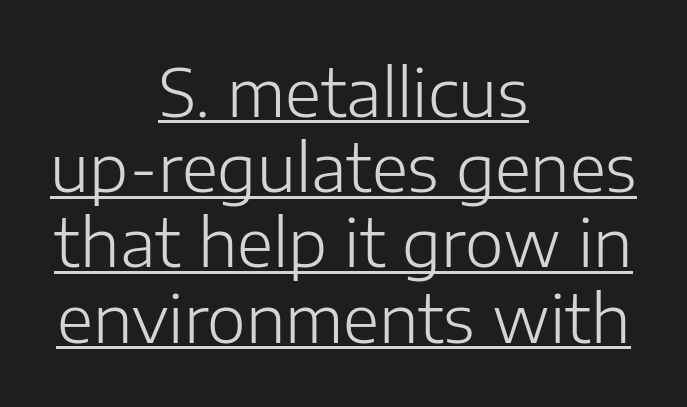
{"serif": "no", "italic": "no", "bold": "no", "weight": "light", "width": "normal", "stroke_contrast": "low", "x_height": "medium", "monospaced": "no", "underline": "yes", "align": "center", "line_spacing": "tight", "line_spacing_ratio": 1.14, "letter_spacing": "normal", "letter_spacing_em": 0.0, "glyph_px": 66}
